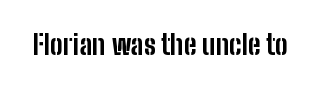
What stands out about the letter spacing? Nothing — it is the standard amount. No italicization has been applied; the sample stays upright. The gap between lines stays unmarked. Thick stems and heavy bowls — unmistakably bold.
